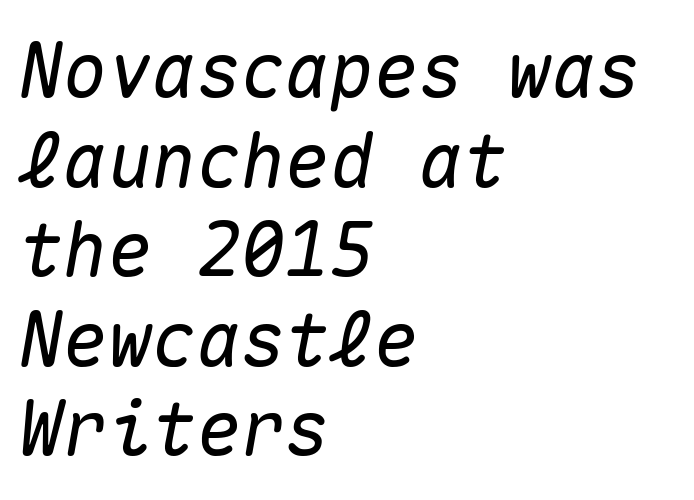
The image shows 74 px text type, italic (leaning right), monospaced; set left-aligned, line spacing 1.21x, normal letter spacing, not underlined; medium stroke contrast and a medium x-height.
